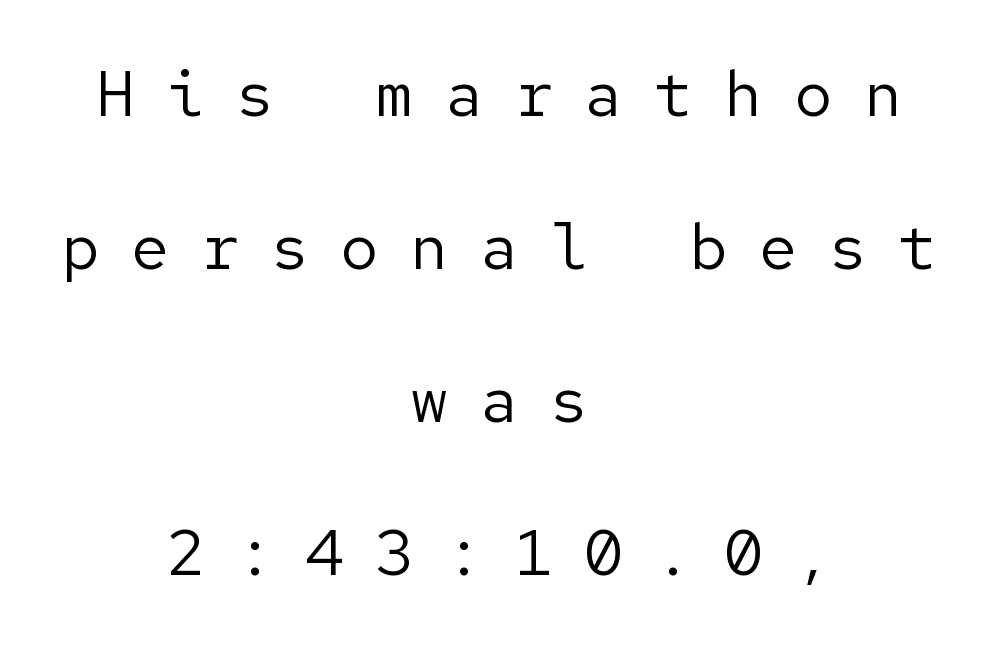
Q: Is the text bold? A: No.
Q: Is the text italic (slanted)? A: No, it is upright.
Q: Is the typeface a serif or a sans-serif typeface? A: Sans-serif.
Q: Is the text underlined? A: No.
Q: How is the paragraph aligned? A: Centered.
Q: Is the spacing between letters normal or unusually wide? A: Unusually wide.
Q: Is the spacing between lines tight, normal or loose? A: Loose.
Q: Width (condensed, normal, or wide)? A: Normal.
Q: Stroke contrast? A: Low.
Q: x-height? A: Medium.
